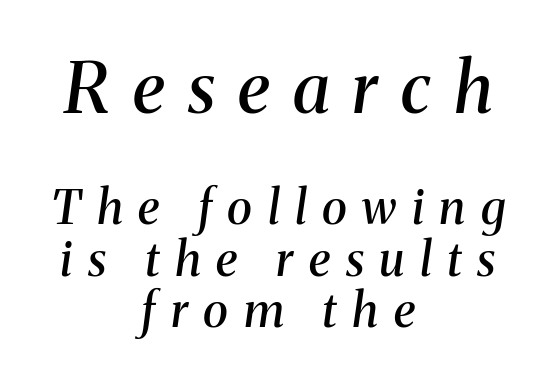
{"serif": "yes", "italic": "yes", "lean": "right", "slant_degrees": 8, "bold": "semi", "weight": "semibold", "width": "normal", "stroke_contrast": "medium", "x_height": "medium", "monospaced": "no", "underline": "no", "align": "center", "line_spacing": "tight", "line_spacing_ratio": 1.1, "letter_spacing": "wide", "letter_spacing_em": 0.33, "larger_block": "first", "size_ratio": 1.49, "glyph_px": 70}
